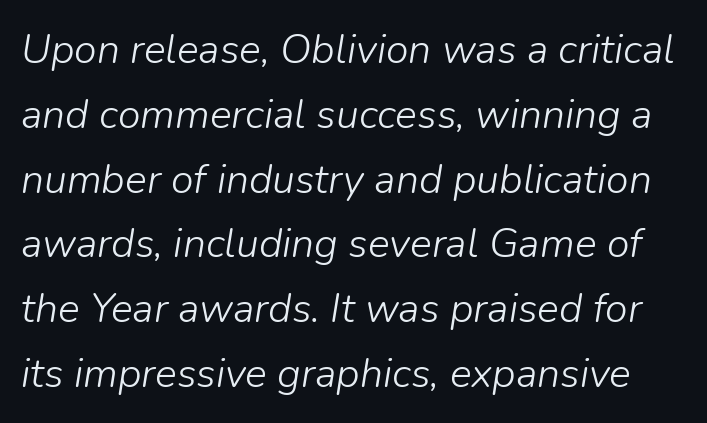
Q: Is the text bold? A: No.
Q: Is the text italic (slanted)? A: Yes, it leans right by about 9 degrees.
Q: Is the text underlined? A: No.
Q: Is the spacing between letters normal or unusually wide? A: Normal.
Q: Is the spacing between lines tight, normal or loose? A: Normal.
Q: Width (condensed, normal, or wide)? A: Normal.
Q: Stroke contrast? A: Low.
Q: x-height? A: Medium.
Q: Monospaced? A: No.
